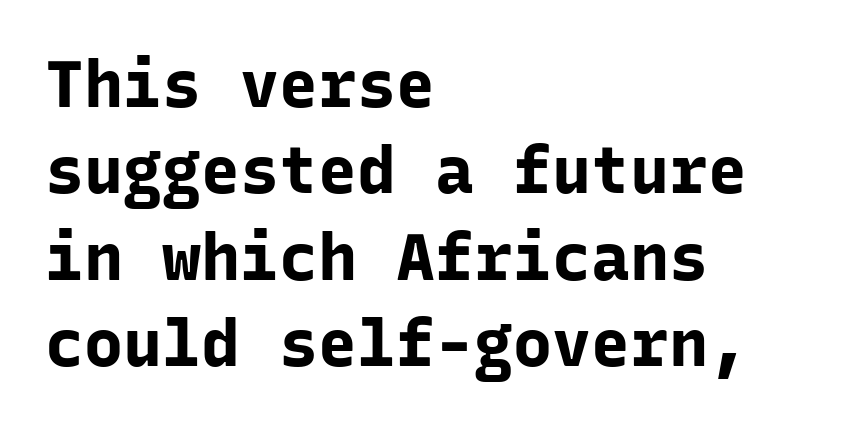
The image shows 65 px bold sans-serif type, upright, monospaced; set left-aligned, normal line spacing (1.33x), normal letter spacing, not underlined; low stroke contrast and a medium x-height.
